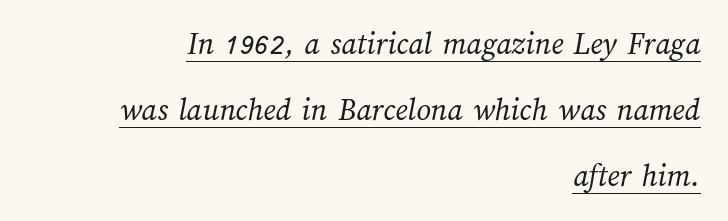
Q: Is the text bold? A: No.
Q: Is the text underlined? A: Yes.
Q: How is the paragraph aligned? A: Right-aligned.
Q: Is the spacing between letters normal or unusually wide? A: Normal.
Q: Is the spacing between lines tight, normal or loose? A: Loose.
Q: Width (condensed, normal, or wide)? A: Normal.
Q: Stroke contrast? A: Medium.
Q: x-height? A: Medium.
Q: Monospaced? A: No.
